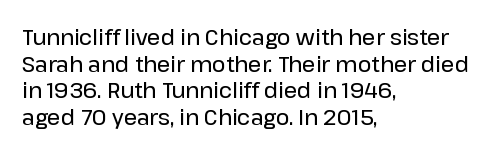
Q: Is the text italic (slanted)? A: No, it is upright.
Q: Is the text underlined? A: No.
Q: How is the paragraph aligned? A: Left-aligned.
Q: Is the spacing between letters normal or unusually wide? A: Normal.
Q: Is the spacing between lines tight, normal or loose? A: Normal.
